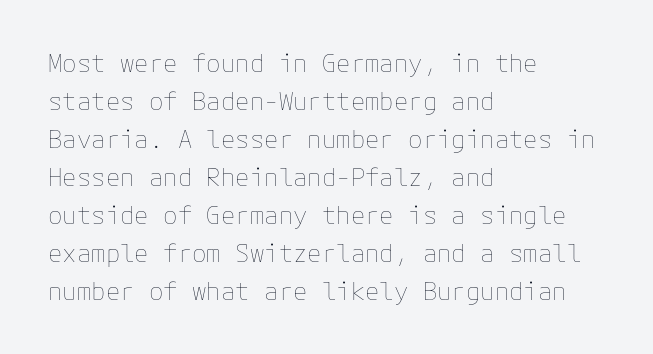
Q: Is the text bold? A: No.
Q: Is the text italic (slanted)? A: No, it is upright.
Q: Is the text underlined? A: No.
Q: How is the paragraph aligned? A: Left-aligned.
Q: Is the spacing between letters normal or unusually wide? A: Normal.
Q: Is the spacing between lines tight, normal or loose? A: Normal.
